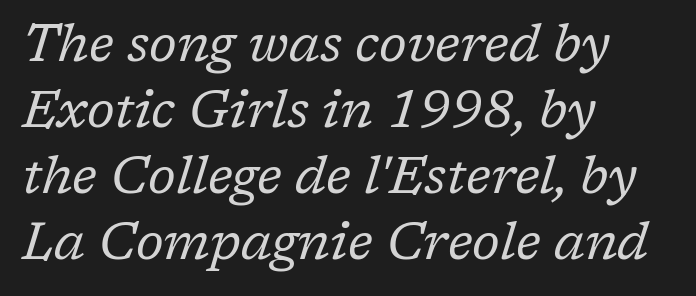
{"serif": "yes", "italic": "yes", "lean": "right", "slant_degrees": 17, "bold": "no", "weight": "regular", "width": "normal", "stroke_contrast": "low", "x_height": "medium", "monospaced": "no", "underline": "no", "align": "left", "line_spacing": "normal", "line_spacing_ratio": 1.27, "letter_spacing": "normal", "letter_spacing_em": 0.0, "glyph_px": 52}
